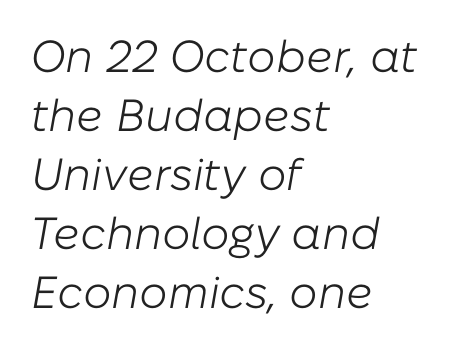
Q: Is the text bold? A: No.
Q: Is the text italic (slanted)? A: Yes, it leans right by about 10 degrees.
Q: Is the text underlined? A: No.
Q: How is the paragraph aligned? A: Left-aligned.
Q: Is the spacing between letters normal or unusually wide? A: Normal.
Q: Is the spacing between lines tight, normal or loose? A: Normal.
Q: Width (condensed, normal, or wide)? A: Normal.
Q: Stroke contrast? A: Low.
Q: x-height? A: Medium.
Q: Monospaced? A: No.
